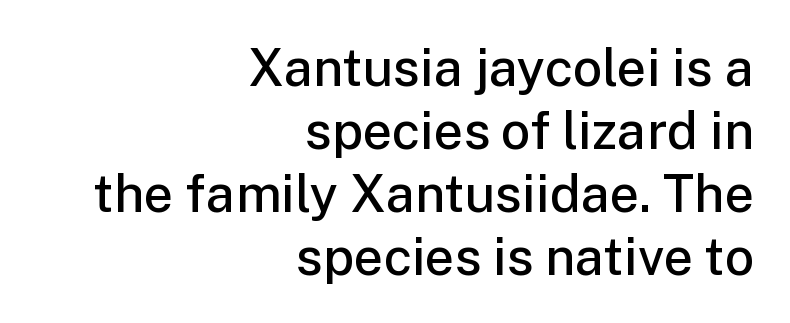
The image shows 52 px semibold sans-serif type, upright; set right-aligned, line spacing 1.21x, normal letter spacing, not underlined; low stroke contrast and a medium x-height.
